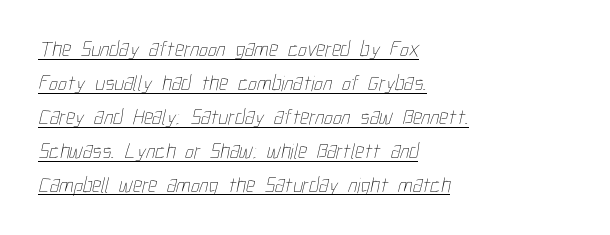
{"bold": "no", "underline": "yes", "align": "left", "line_spacing": "normal", "line_spacing_ratio": 1.54, "letter_spacing": "normal", "letter_spacing_em": 0.0, "glyph_px": 22}
